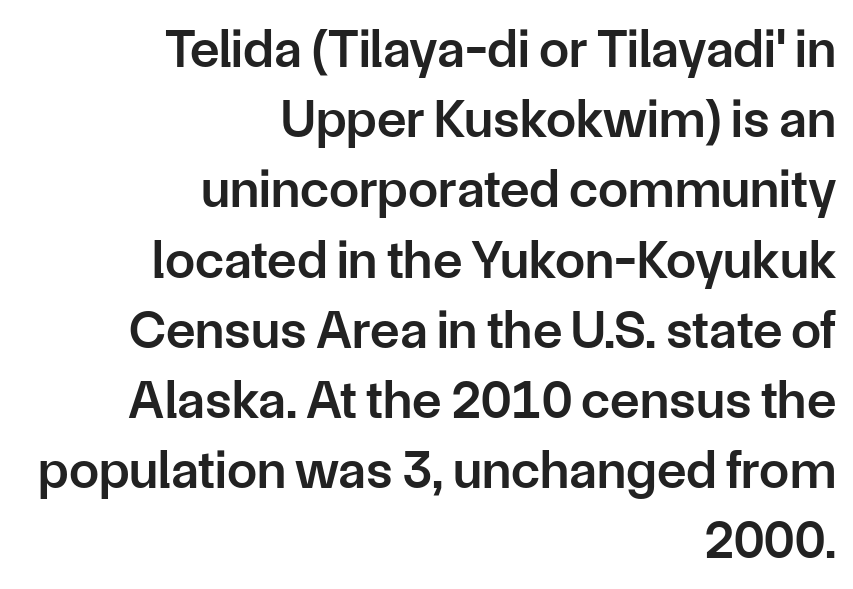
{"serif": "no", "italic": "no", "bold": "semi", "weight": "semibold", "width": "normal", "stroke_contrast": "low", "x_height": "medium", "monospaced": "no", "underline": "no", "align": "right", "line_spacing": "normal", "line_spacing_ratio": 1.3, "letter_spacing": "normal", "letter_spacing_em": 0.0, "glyph_px": 54}
